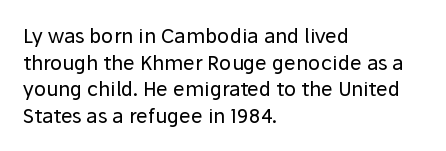
The image shows 20 px text type, upright; set left-aligned, normal line spacing (1.33x), normal letter spacing, not underlined.
